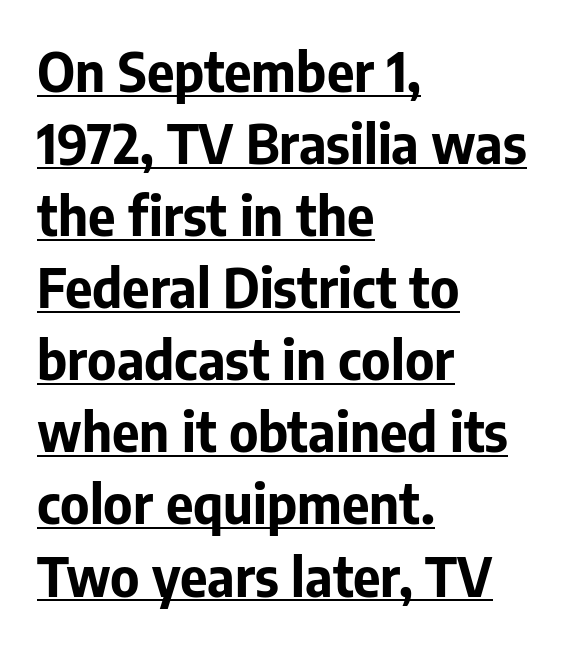
All the whitespace from short lines collects on the right. Ascenders rise straight up at ninety degrees. Each letter's strokes conclude bluntly, with no projecting serifs. This sample has the flowing, uneven cadence of proportional lettering.
